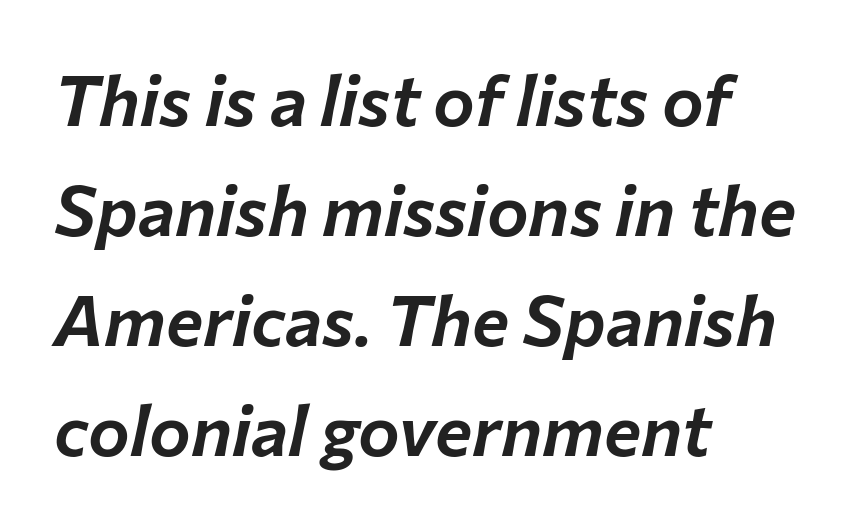
Q: Is the text italic (slanted)? A: Yes, it leans right by about 12 degrees.
Q: Is the text underlined? A: No.
Q: How is the paragraph aligned? A: Left-aligned.
Q: Is the spacing between letters normal or unusually wide? A: Normal.
Q: Is the spacing between lines tight, normal or loose? A: Normal.
Q: Width (condensed, normal, or wide)? A: Normal.
Q: Stroke contrast? A: Low.
Q: x-height? A: Medium.
Q: Monospaced? A: No.
